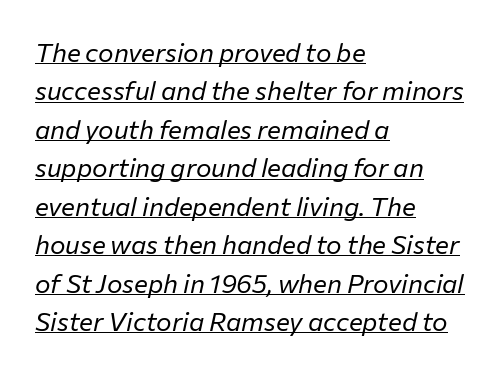
{"italic": "yes", "lean": "right", "slant_degrees": 12, "bold": "no", "underline": "yes", "align": "left", "line_spacing": "normal", "line_spacing_ratio": 1.48, "letter_spacing": "normal", "letter_spacing_em": 0.0, "glyph_px": 26}
